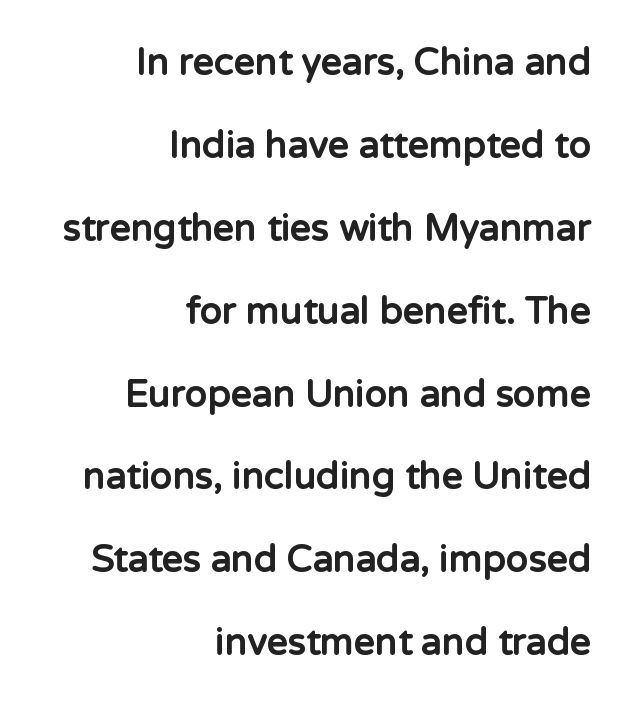
Q: Is the text bold? A: Yes.
Q: Is the text italic (slanted)? A: No, it is upright.
Q: Is the typeface a serif or a sans-serif typeface? A: Sans-serif.
Q: Is the text underlined? A: No.
Q: How is the paragraph aligned? A: Right-aligned.
Q: Is the spacing between letters normal or unusually wide? A: Normal.
Q: Is the spacing between lines tight, normal or loose? A: Loose.
Q: Width (condensed, normal, or wide)? A: Normal.
Q: Stroke contrast? A: Low.
Q: x-height? A: Medium.
Q: Monospaced? A: No.
